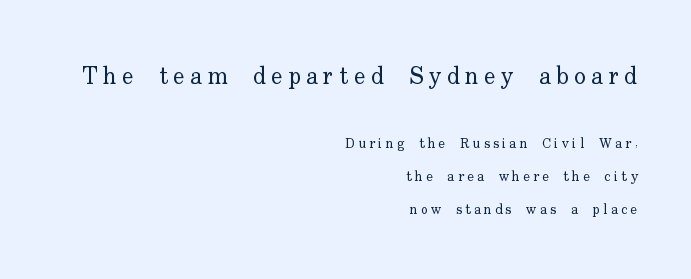
Q: Is the text bold? A: No.
Q: Is the text italic (slanted)? A: No, it is upright.
Q: Is the text underlined? A: No.
Q: How is the paragraph aligned? A: Right-aligned.
Q: Is the spacing between letters normal or unusually wide? A: Unusually wide.
Q: Is the spacing between lines tight, normal or loose? A: Loose.
Q: Which block of text is set in a larger size, the first (top) or the second (bottom)? A: The first (top) one.
